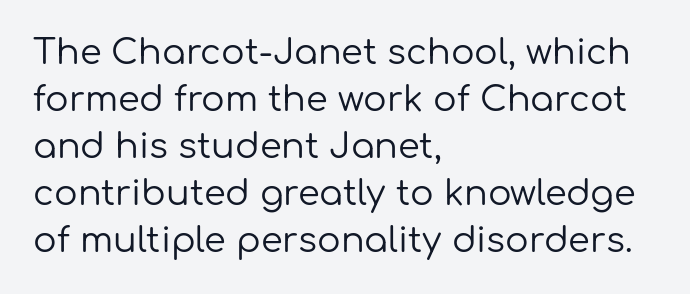
{"serif": "no", "italic": "no", "bold": "no", "weight": "regular", "width": "normal", "stroke_contrast": "low", "x_height": "medium", "monospaced": "no", "underline": "no", "align": "left", "line_spacing": "normal", "line_spacing_ratio": 1.34, "letter_spacing": "normal", "letter_spacing_em": 0.0, "glyph_px": 35}
